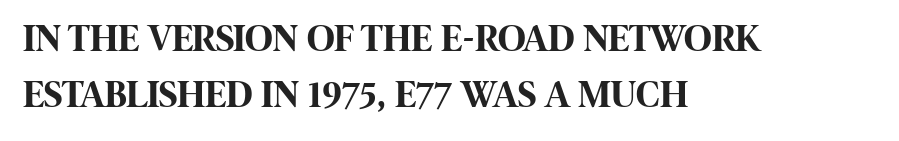
The image shows 38 px bold, condensed sans-serif type, upright; set left-aligned, normal line spacing (1.47x), normal letter spacing, not underlined; high stroke contrast and a large x-height.
